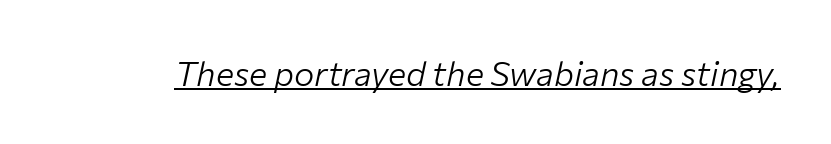
The image shows 34 px light type, italic (leaning right); set normal letter spacing, underlined; low stroke contrast and a medium x-height.
